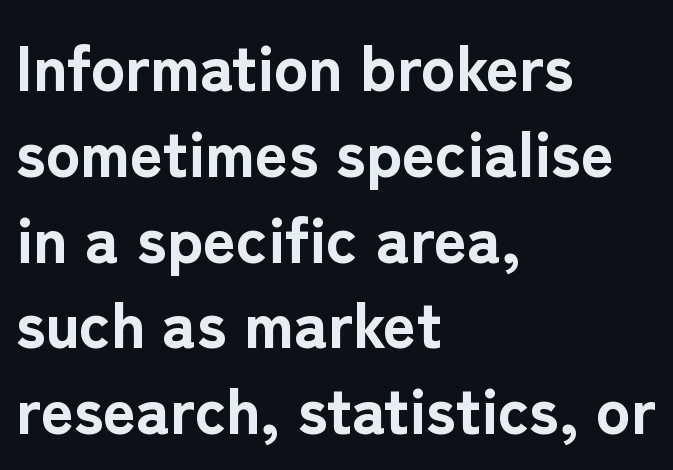
{"serif": "no", "italic": "no", "bold": "yes", "weight": "bold", "width": "normal", "stroke_contrast": "low", "x_height": "medium", "monospaced": "no", "underline": "no", "align": "left", "line_spacing": "normal", "line_spacing_ratio": 1.34, "letter_spacing": "normal", "letter_spacing_em": 0.0, "glyph_px": 64}
